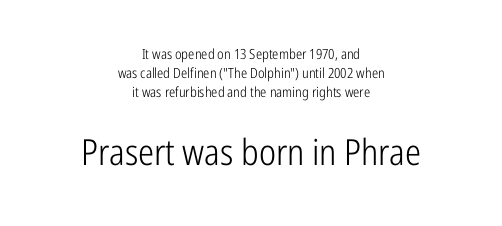
The image shows 36 px light, condensed sans-serif type, upright; set centered, normal line spacing (1.36x), normal letter spacing, not underlined; the second (bottom) block is 2.57x larger; low stroke contrast and a medium x-height.
